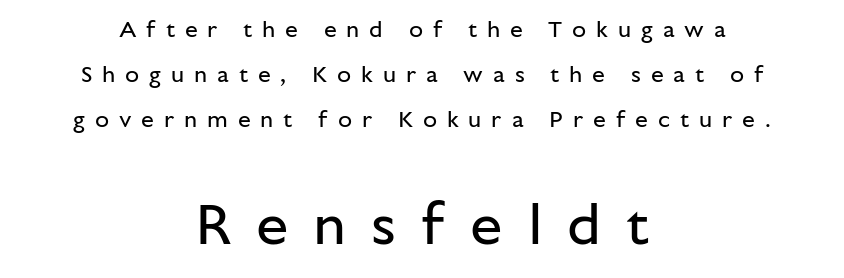
Varying glyph widths throughout — classic text-font behaviour. One-word summary of the alignment: center. The letters stand upright; this is a roman face. The words here are not underlined. You could only call the tracking loose — the letters float apart.
